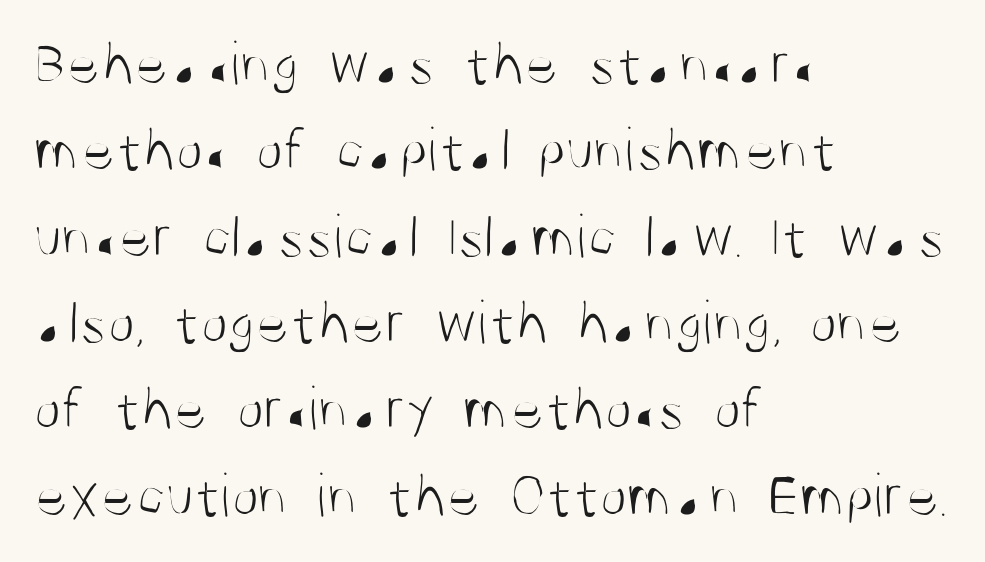
Q: Is the text bold? A: No.
Q: Is the text italic (slanted)? A: No, it is upright.
Q: Is the typeface a serif or a sans-serif typeface? A: Sans-serif.
Q: Is the text underlined? A: No.
Q: How is the paragraph aligned? A: Left-aligned.
Q: Is the spacing between letters normal or unusually wide? A: Normal.
Q: Is the spacing between lines tight, normal or loose? A: Normal.
Q: Width (condensed, normal, or wide)? A: Condensed.
Q: Stroke contrast? A: Medium.
Q: x-height? A: Large.
Q: Monospaced? A: No.
